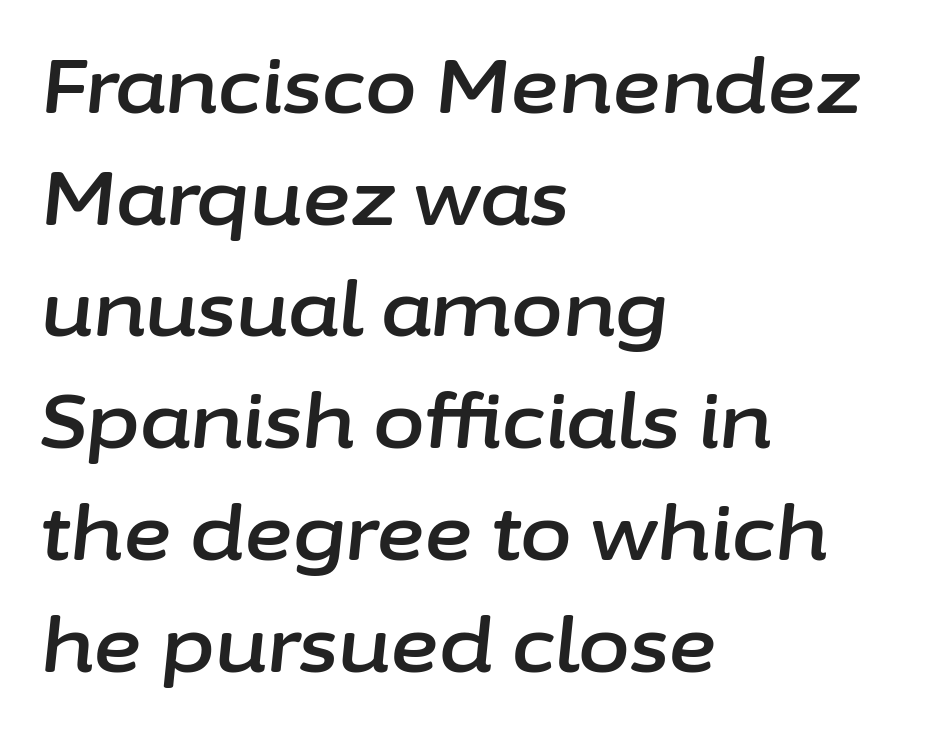
Q: Is the text italic (slanted)? A: Yes, it leans right by about 6 degrees.
Q: Is the text underlined? A: No.
Q: How is the paragraph aligned? A: Left-aligned.
Q: Is the spacing between letters normal or unusually wide? A: Normal.
Q: Is the spacing between lines tight, normal or loose? A: Normal.
Q: Width (condensed, normal, or wide)? A: Normal.
Q: Stroke contrast? A: Low.
Q: x-height? A: Medium.
Q: Monospaced? A: No.
